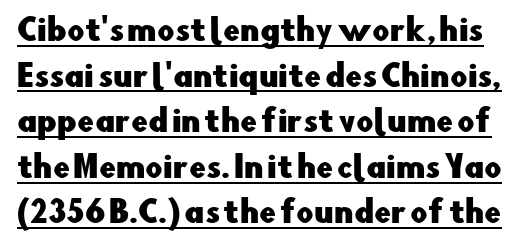
{"serif": "no", "italic": "no", "width": "normal", "stroke_contrast": "low", "x_height": "small", "monospaced": "no", "underline": "yes", "line_spacing": "normal", "line_spacing_ratio": 1.52, "letter_spacing": "normal", "letter_spacing_em": 0.0, "glyph_px": 30}
